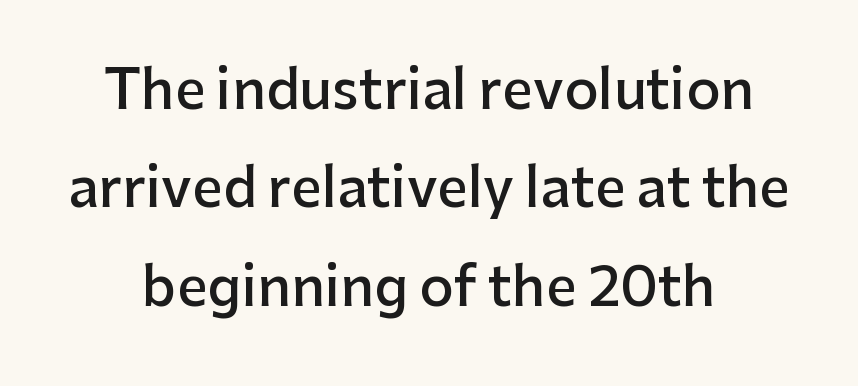
The image shows 54 px semibold sans-serif type, upright; set centered, line spacing 1.82x, normal letter spacing, not underlined; low stroke contrast and a medium x-height.
